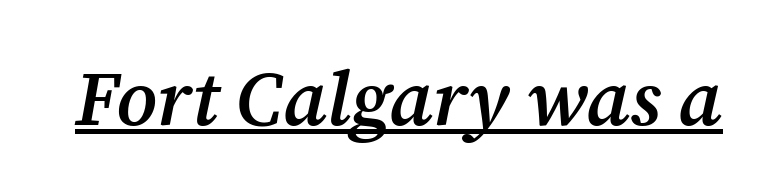
Q: Is the text bold? A: Semi-bold.
Q: Is the text italic (slanted)? A: Yes, it leans right by about 12 degrees.
Q: Is the typeface a serif or a sans-serif typeface? A: Serif.
Q: Is the text underlined? A: Yes.
Q: Is the spacing between letters normal or unusually wide? A: Normal.
Q: Width (condensed, normal, or wide)? A: Normal.
Q: Stroke contrast? A: Medium.
Q: x-height? A: Medium.
Q: Monospaced? A: No.
